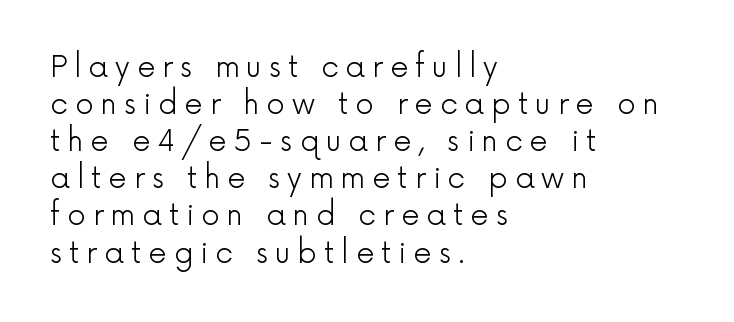
The image shows 29 px light sans-serif type, upright; set left-aligned, normal line spacing (1.28x), unusually wide letter spacing (+0.24 em), not underlined; a medium x-height.
